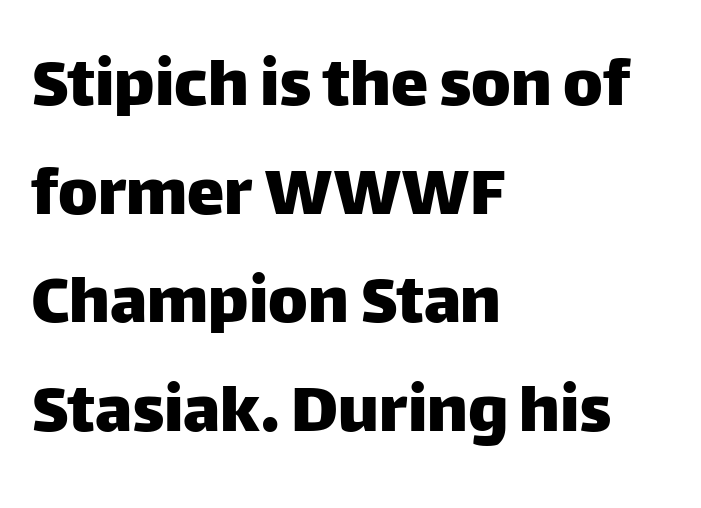
{"serif": "no", "italic": "no", "width": "normal", "stroke_contrast": "low", "x_height": "large", "monospaced": "no", "underline": "no", "align": "left", "line_spacing": "normal", "line_spacing_ratio": 1.45, "letter_spacing": "normal", "letter_spacing_em": 0.0, "glyph_px": 75}
